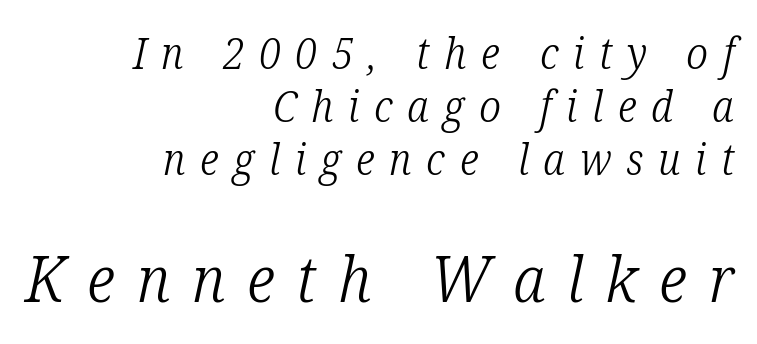
{"serif": "yes", "italic": "yes", "lean": "right", "slant_degrees": 12, "bold": "no", "weight": "light", "width": "condensed", "stroke_contrast": "low", "x_height": "medium", "monospaced": "no", "underline": "no", "align": "right", "line_spacing_ratio": 1.23, "letter_spacing": "wide", "letter_spacing_em": 0.34, "larger_block": "second", "size_ratio": 1.49, "glyph_px": 64}
